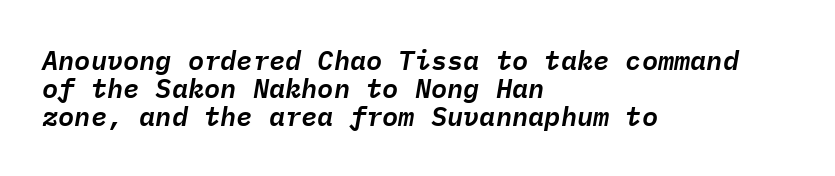
The image shows 27 px text type, italic (leaning right); set left-aligned, tight line spacing (1.03x), normal letter spacing, not underlined.
